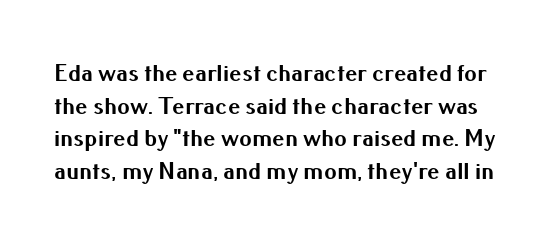
Underlining? Definitely not there. The letters are bold, with thick, heavy strokes. The axis of the letterforms is exactly vertical. Glyph-to-glyph distance matches everyday printed text. One glance says typical: line gaps are just what's usual.
